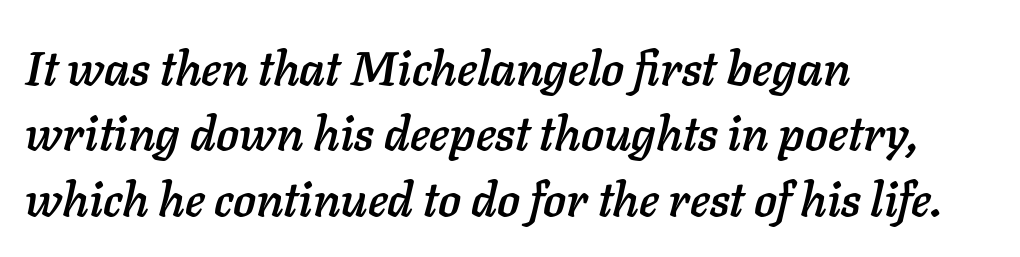
Q: Is the text italic (slanted)? A: Yes, it leans right by about 11 degrees.
Q: Is the text underlined? A: No.
Q: How is the paragraph aligned? A: Left-aligned.
Q: Is the spacing between letters normal or unusually wide? A: Normal.
Q: Is the spacing between lines tight, normal or loose? A: Normal.
Q: Width (condensed, normal, or wide)? A: Normal.
Q: Stroke contrast? A: Low.
Q: x-height? A: Medium.
Q: Monospaced? A: No.
